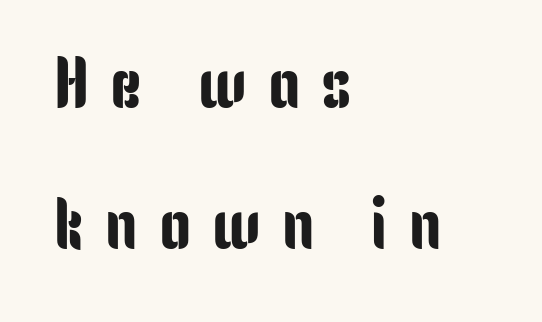
{"serif": "no", "italic": "no", "width": "condensed", "stroke_contrast": "low", "x_height": "medium", "monospaced": "no", "underline": "no", "align": "left", "line_spacing": "loose", "line_spacing_ratio": 1.96, "letter_spacing": "wide", "letter_spacing_em": 0.29, "glyph_px": 72}
